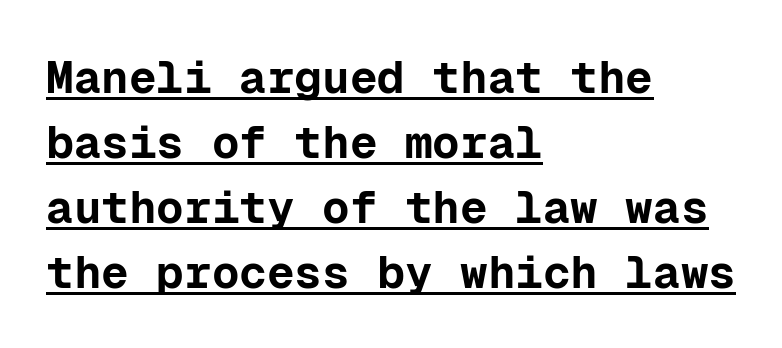
The image shows 46 px bold sans-serif type, upright, monospaced; set left-aligned, normal line spacing (1.41x), normal letter spacing, underlined; low stroke contrast and a medium x-height.
